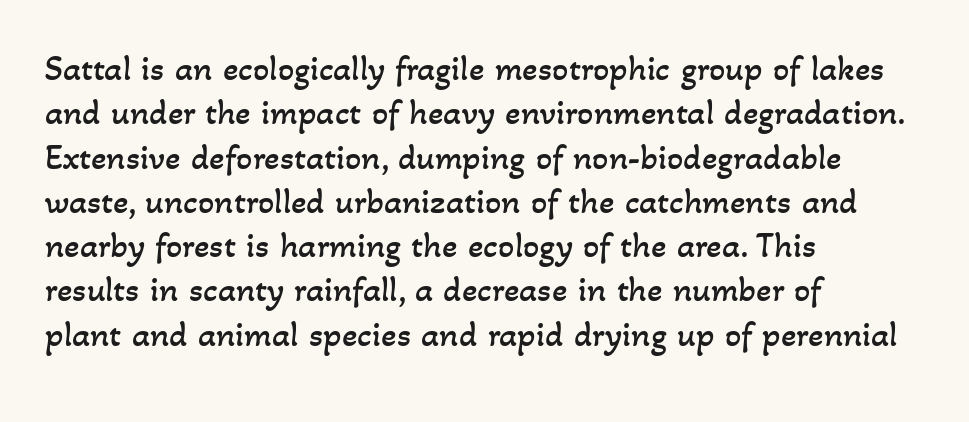
{"bold": "no", "weight": "regular", "width": "normal", "stroke_contrast": "low", "x_height": "small", "monospaced": "no", "underline": "no", "align": "left", "line_spacing_ratio": 1.23, "letter_spacing": "normal", "letter_spacing_em": 0.0, "glyph_px": 36}
